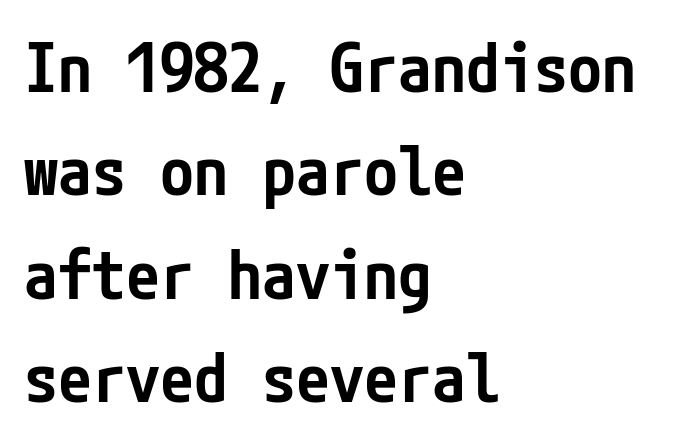
Check where the strokes stop: nothing finishes them off — pure sans. Where is the straight margin? On the left. The space directly below the letters is spotless. The face used here is rendered with its standard letterfit.
